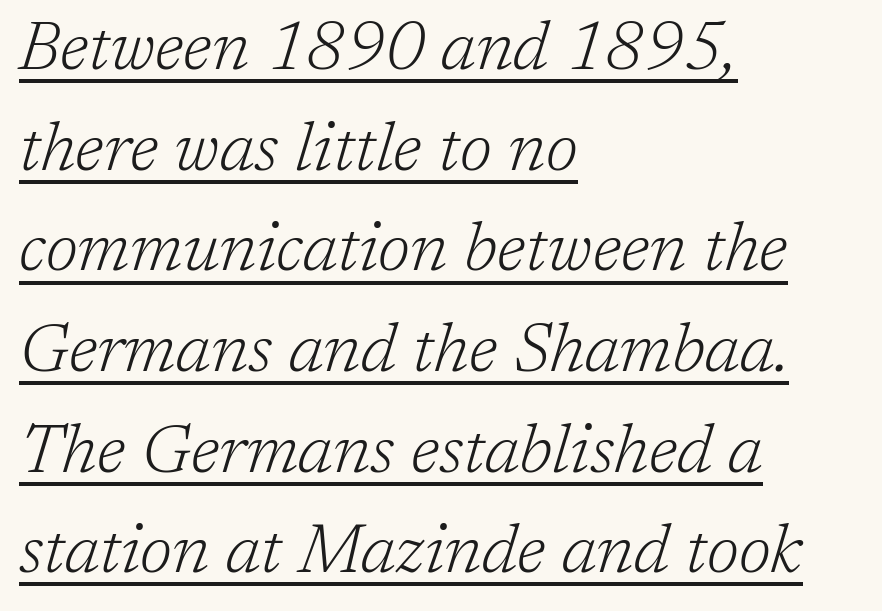
The image shows 68 px light serif type, italic (leaning right); set left-aligned, normal line spacing (1.48x), normal letter spacing, underlined; low stroke contrast and a medium x-height.
